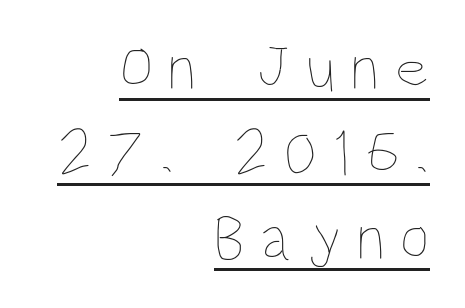
{"italic": "no", "bold": "no", "weight": "thin", "width": "condensed", "stroke_contrast": "low", "x_height": "large", "monospaced": "no", "underline": "yes", "align": "right", "line_spacing": "normal", "line_spacing_ratio": 1.33, "letter_spacing": "wide", "letter_spacing_em": 0.25, "glyph_px": 64}
